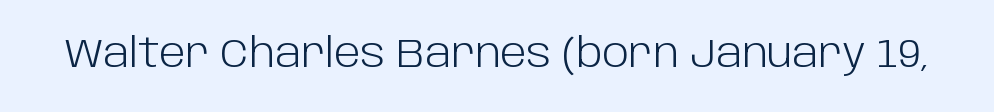
{"serif": "no", "italic": "no", "bold": "no", "weight": "light", "width": "normal", "stroke_contrast": "low", "x_height": "large", "monospaced": "no", "underline": "no", "letter_spacing": "normal", "letter_spacing_em": 0.0, "glyph_px": 40}
